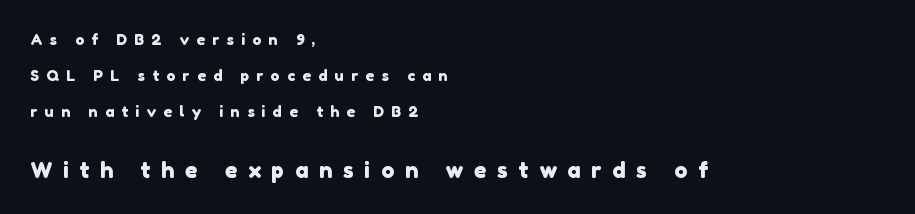
{"underline": "no", "align": "left", "line_spacing": "loose", "line_spacing_ratio": 2.4, "letter_spacing": "wide", "letter_spacing_em": 0.49, "larger_block": "second", "size_ratio": 1.47, "glyph_px": 22}
